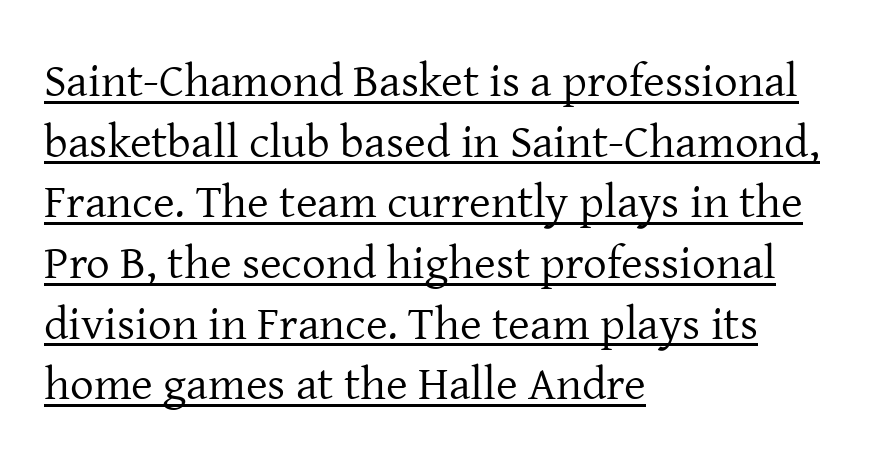
Q: Is the text bold? A: No.
Q: Is the text italic (slanted)? A: No, it is upright.
Q: Is the typeface a serif or a sans-serif typeface? A: Serif.
Q: Is the text underlined? A: Yes.
Q: How is the paragraph aligned? A: Left-aligned.
Q: Is the spacing between letters normal or unusually wide? A: Normal.
Q: Is the spacing between lines tight, normal or loose? A: Normal.
Q: Width (condensed, normal, or wide)? A: Normal.
Q: Stroke contrast? A: Low.
Q: x-height? A: Medium.
Q: Monospaced? A: No.
